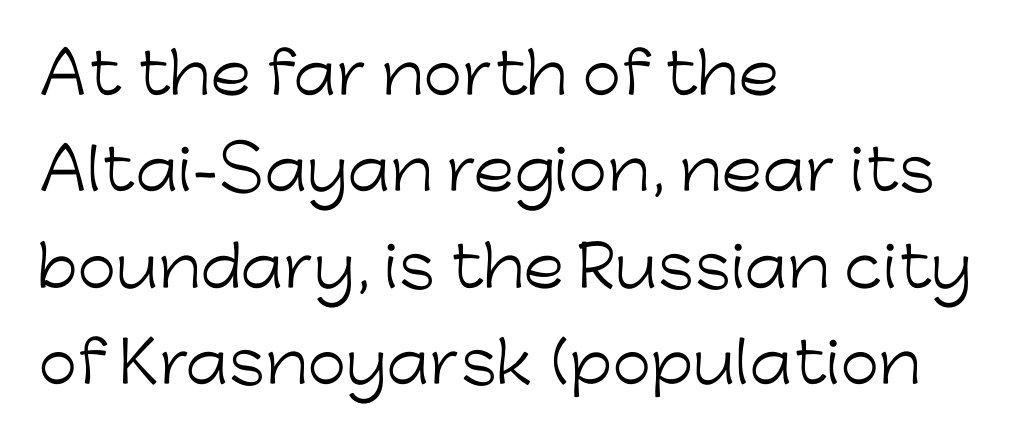
Q: Is the text bold? A: No.
Q: Is the text italic (slanted)? A: No, it is upright.
Q: Is the typeface a serif or a sans-serif typeface? A: Sans-serif.
Q: Is the text underlined? A: No.
Q: How is the paragraph aligned? A: Left-aligned.
Q: Is the spacing between letters normal or unusually wide? A: Normal.
Q: Width (condensed, normal, or wide)? A: Normal.
Q: Stroke contrast? A: Low.
Q: x-height? A: Medium.
Q: Monospaced? A: No.
